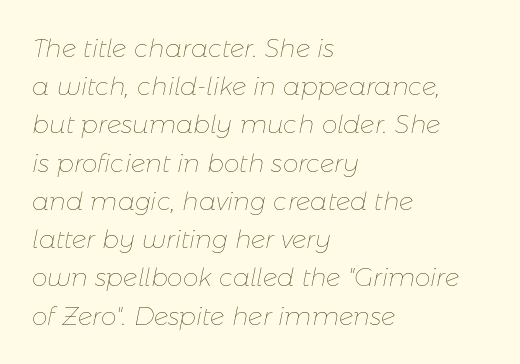
Q: Is the text bold? A: No.
Q: Is the text italic (slanted)? A: Yes, it leans right by about 11 degrees.
Q: Is the text underlined? A: No.
Q: How is the paragraph aligned? A: Left-aligned.
Q: Is the spacing between letters normal or unusually wide? A: Normal.
Q: Is the spacing between lines tight, normal or loose? A: Normal.
